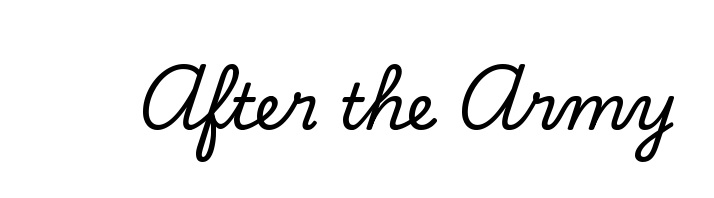
The image shows 64 px serif type; set normal letter spacing, not underlined; low stroke contrast and a small x-height.
